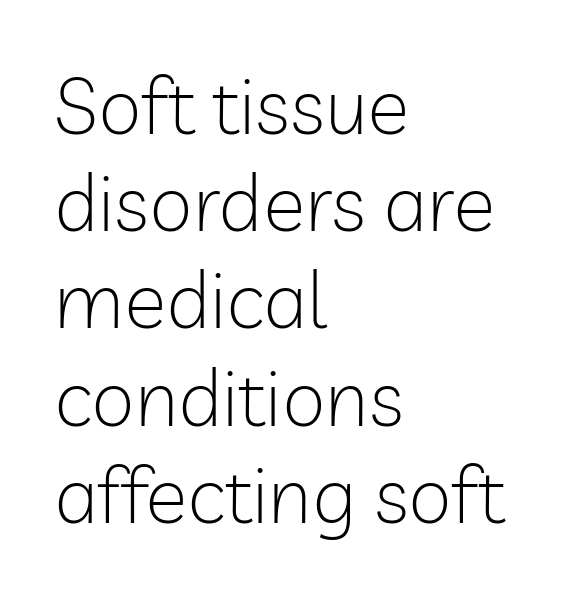
Left-aligned paragraph, ragged on the right. Nope, no serifs anywhere on these letters. The glyphs are unaccompanied by any horizontal stroke below them. Ascenders rise straight up at ninety degrees. Honestly, the letter spacing is just normal — you wouldn't notice it. The letters advance in unequal steps, a hallmark of proportional type.
